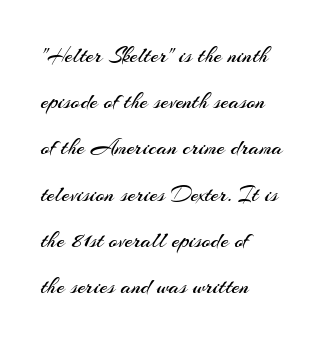
The image shows 23 px text type; set left-aligned, loose line spacing (2.01x), normal letter spacing, not underlined.
